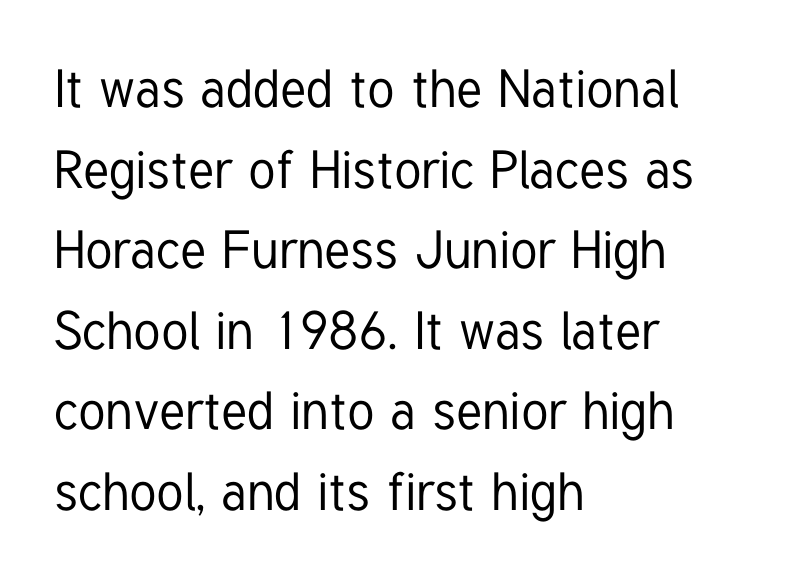
{"serif": "no", "italic": "no", "width": "condensed", "stroke_contrast": "low", "x_height": "medium", "monospaced": "no", "underline": "no", "align": "left", "line_spacing": "normal", "line_spacing_ratio": 1.52, "letter_spacing": "normal", "letter_spacing_em": 0.0, "glyph_px": 53}
